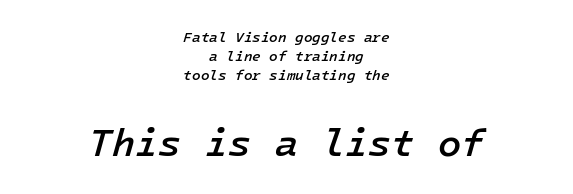
The image shows 38 px semibold type, italic (leaning right); set centered, normal line spacing (1.37x), normal letter spacing, not underlined; the second (bottom) block is 2.71x larger; low stroke contrast and a medium x-height.
